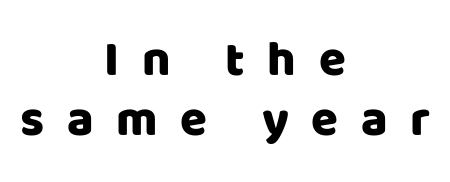
{"serif": "no", "italic": "no", "width": "normal", "stroke_contrast": "low", "x_height": "large", "monospaced": "no", "underline": "no", "align": "center", "line_spacing_ratio": 1.23, "letter_spacing": "wide", "letter_spacing_em": 0.46, "glyph_px": 49}
